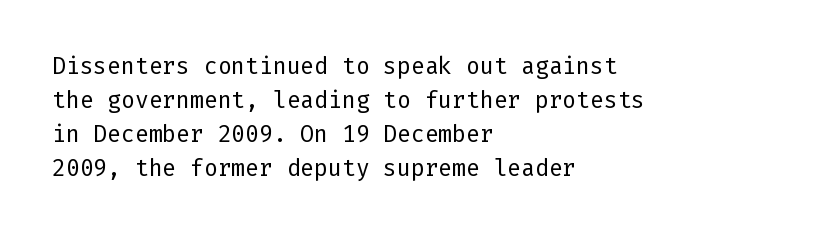
The type sits square on the baseline with zero lean. Stem width sits at or under what a default text font uses. Horizontally, the lines are justified to the leading edge only. This sample keeps an unexceptional amount of space between lines. The space beneath each line is pristine and unruled. There is no visible air inserted between adjacent glyphs.
